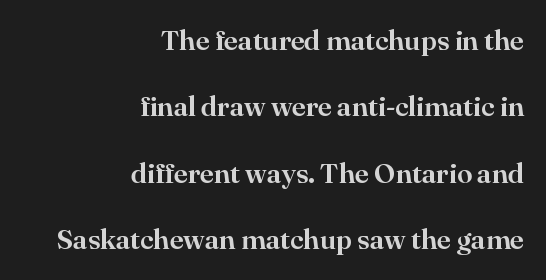
{"serif": "yes", "italic": "no", "width": "normal", "stroke_contrast": "high", "x_height": "small", "monospaced": "no", "underline": "no", "align": "right", "line_spacing": "loose", "line_spacing_ratio": 2.37, "letter_spacing": "normal", "letter_spacing_em": 0.0, "glyph_px": 28}
